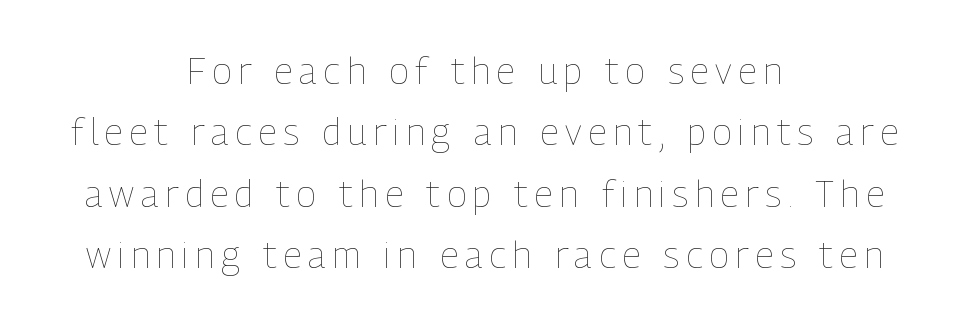
Q: Is the text bold? A: No.
Q: Is the text italic (slanted)? A: No, it is upright.
Q: Is the text underlined? A: No.
Q: How is the paragraph aligned? A: Centered.
Q: Is the spacing between lines tight, normal or loose? A: Normal.
Q: Width (condensed, normal, or wide)? A: Condensed.
Q: Stroke contrast? A: Low.
Q: x-height? A: Medium.
Q: Monospaced? A: No.
